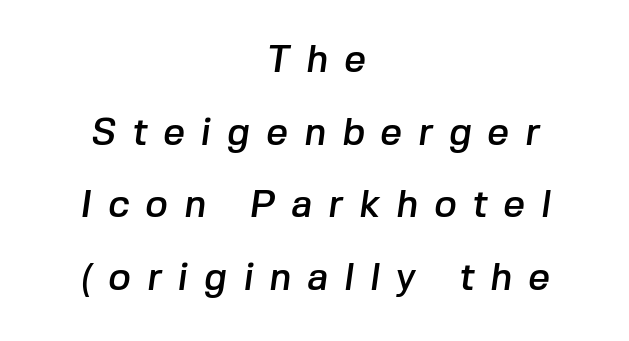
The image shows 38 px sans-serif type; set centered, loose line spacing (1.91x), unusually wide letter spacing (+0.42 em), not underlined; low stroke contrast and a medium x-height.
